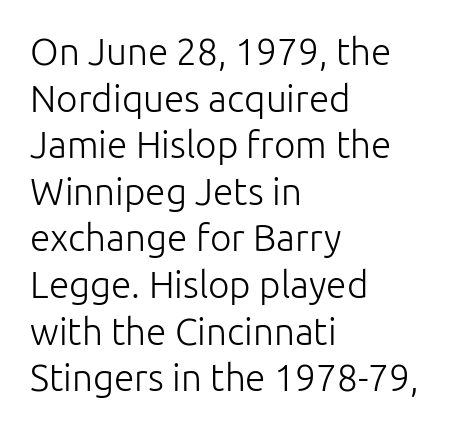
Q: Is the text bold? A: No.
Q: Is the text italic (slanted)? A: No, it is upright.
Q: Is the typeface a serif or a sans-serif typeface? A: Sans-serif.
Q: Is the text underlined? A: No.
Q: How is the paragraph aligned? A: Left-aligned.
Q: Is the spacing between letters normal or unusually wide? A: Normal.
Q: Is the spacing between lines tight, normal or loose? A: Normal.
Q: Width (condensed, normal, or wide)? A: Normal.
Q: Stroke contrast? A: Low.
Q: x-height? A: Medium.
Q: Monospaced? A: No.
